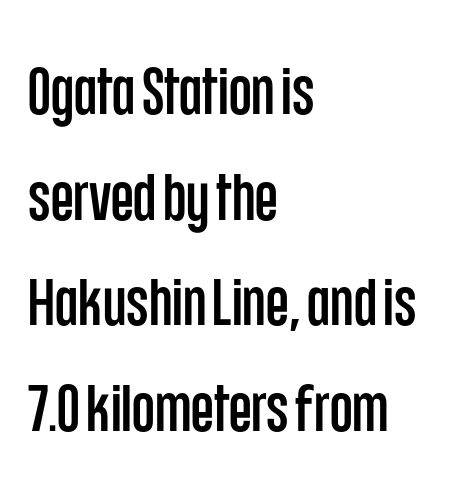
Q: Is the text italic (slanted)? A: No, it is upright.
Q: Is the typeface a serif or a sans-serif typeface? A: Sans-serif.
Q: Is the text underlined? A: No.
Q: How is the paragraph aligned? A: Left-aligned.
Q: Is the spacing between letters normal or unusually wide? A: Normal.
Q: Is the spacing between lines tight, normal or loose? A: Normal.
Q: Width (condensed, normal, or wide)? A: Condensed.
Q: Stroke contrast? A: Low.
Q: x-height? A: Large.
Q: Monospaced? A: No.
